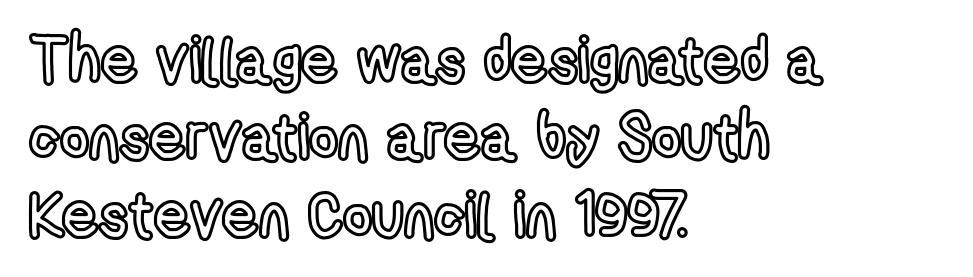
Q: Is the text italic (slanted)? A: No, it is upright.
Q: Is the text underlined? A: No.
Q: How is the paragraph aligned? A: Left-aligned.
Q: Is the spacing between letters normal or unusually wide? A: Normal.
Q: Width (condensed, normal, or wide)? A: Condensed.
Q: x-height? A: Medium.
Q: Monospaced? A: No.
